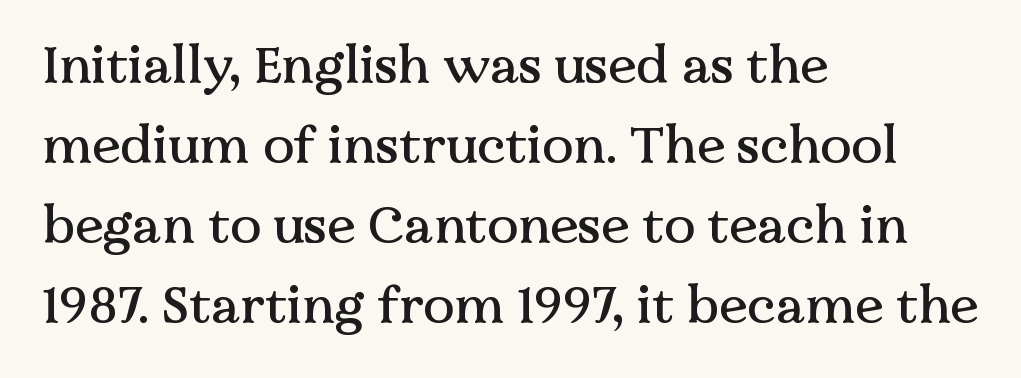
Q: Is the text italic (slanted)? A: No, it is upright.
Q: Is the typeface a serif or a sans-serif typeface? A: Serif.
Q: Is the text underlined? A: No.
Q: How is the paragraph aligned? A: Left-aligned.
Q: Is the spacing between letters normal or unusually wide? A: Normal.
Q: Is the spacing between lines tight, normal or loose? A: Normal.
Q: Width (condensed, normal, or wide)? A: Normal.
Q: Stroke contrast? A: Medium.
Q: x-height? A: Medium.
Q: Monospaced? A: No.
